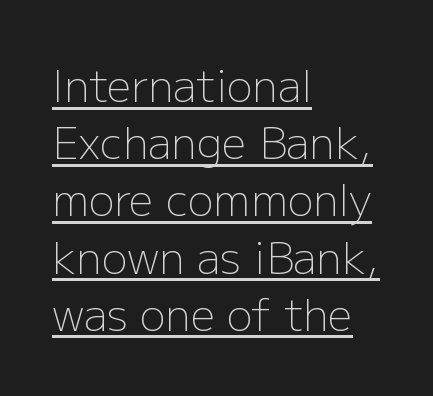
Q: Is the text bold? A: No.
Q: Is the text italic (slanted)? A: No, it is upright.
Q: Is the typeface a serif or a sans-serif typeface? A: Sans-serif.
Q: Is the text underlined? A: Yes.
Q: How is the paragraph aligned? A: Left-aligned.
Q: Is the spacing between letters normal or unusually wide? A: Normal.
Q: Is the spacing between lines tight, normal or loose? A: Normal.
Q: Width (condensed, normal, or wide)? A: Normal.
Q: Stroke contrast? A: Low.
Q: x-height? A: Medium.
Q: Monospaced? A: No.
